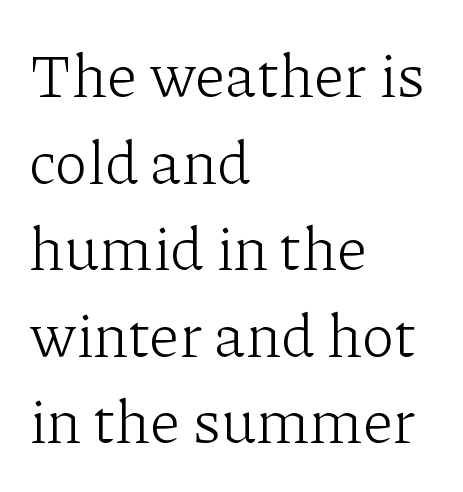
The image shows 61 px light serif type, upright; set left-aligned, normal line spacing (1.42x), normal letter spacing, not underlined; low stroke contrast and a medium x-height.
